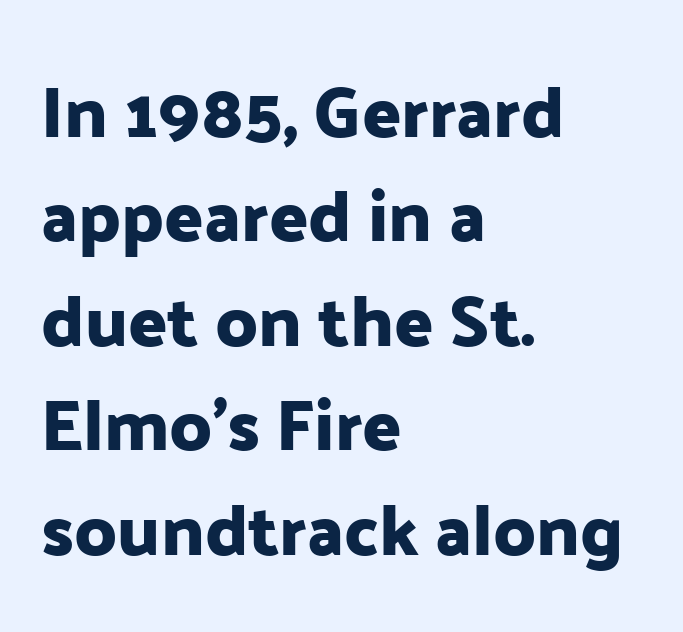
{"serif": "no", "italic": "no", "width": "normal", "stroke_contrast": "low", "x_height": "medium", "monospaced": "no", "underline": "no", "align": "left", "line_spacing": "normal", "line_spacing_ratio": 1.45, "letter_spacing": "normal", "letter_spacing_em": 0.0, "glyph_px": 72}
